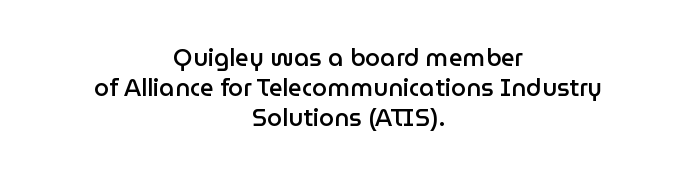
Q: Is the text bold? A: Semi-bold.
Q: Is the text italic (slanted)? A: No, it is upright.
Q: Is the text underlined? A: No.
Q: How is the paragraph aligned? A: Centered.
Q: Is the spacing between letters normal or unusually wide? A: Normal.
Q: Is the spacing between lines tight, normal or loose? A: Normal.
